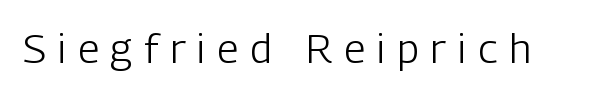
The image shows 41 px light, condensed sans-serif type, upright; set unusually wide letter spacing (+0.29 em), not underlined; low stroke contrast and a medium x-height.
